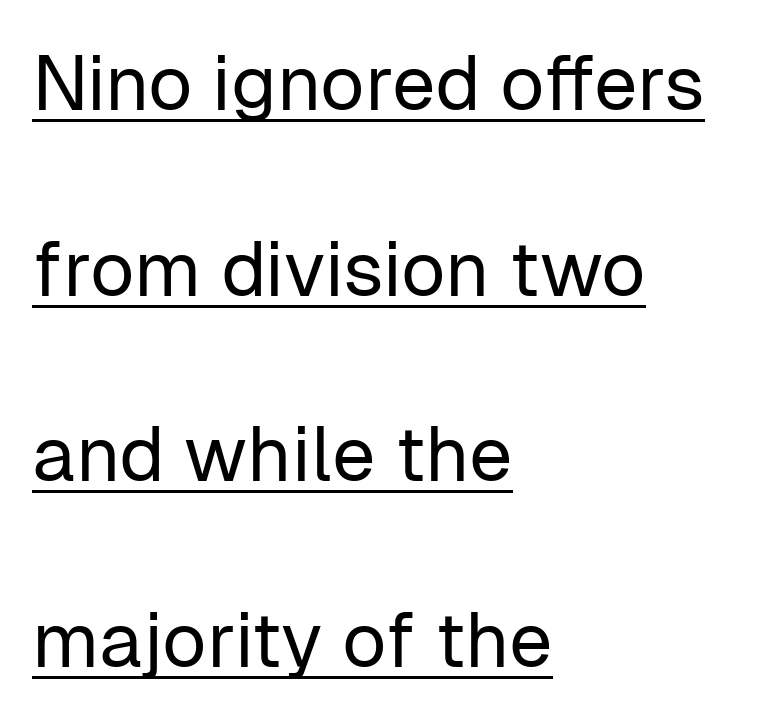
Q: Is the text bold? A: No.
Q: Is the text italic (slanted)? A: No, it is upright.
Q: Is the typeface a serif or a sans-serif typeface? A: Sans-serif.
Q: Is the text underlined? A: Yes.
Q: How is the paragraph aligned? A: Left-aligned.
Q: Is the spacing between letters normal or unusually wide? A: Normal.
Q: Is the spacing between lines tight, normal or loose? A: Loose.
Q: Width (condensed, normal, or wide)? A: Normal.
Q: Stroke contrast? A: Low.
Q: x-height? A: Medium.
Q: Monospaced? A: No.
